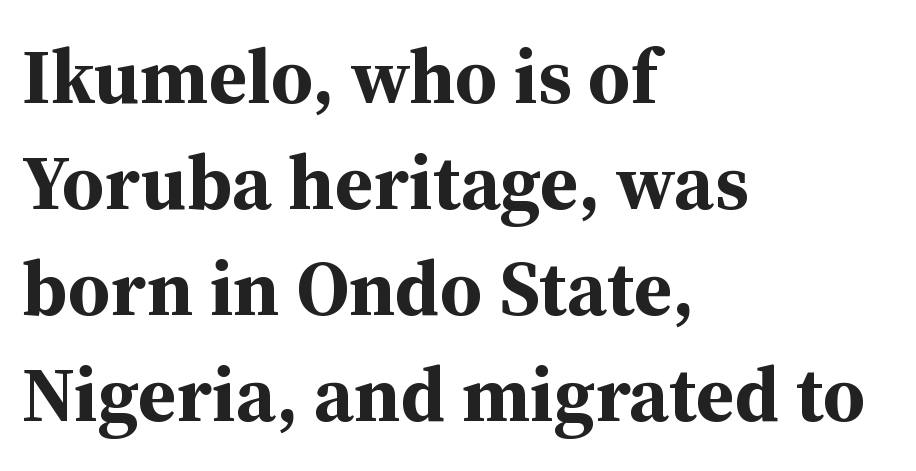
Q: Is the text bold? A: Yes.
Q: Is the text italic (slanted)? A: No, it is upright.
Q: Is the typeface a serif or a sans-serif typeface? A: Serif.
Q: Is the text underlined? A: No.
Q: How is the paragraph aligned? A: Left-aligned.
Q: Is the spacing between letters normal or unusually wide? A: Normal.
Q: Is the spacing between lines tight, normal or loose? A: Normal.
Q: Width (condensed, normal, or wide)? A: Normal.
Q: Stroke contrast? A: Medium.
Q: x-height? A: Medium.
Q: Monospaced? A: No.
